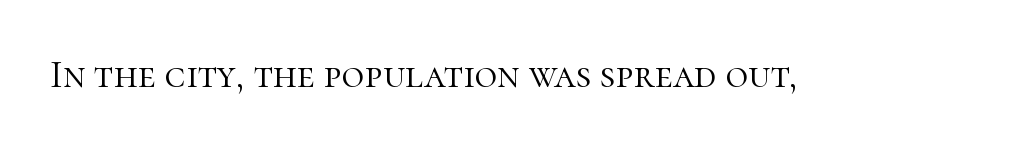
The tracking reads as untouched default to a designer's eye. The specimen omits any rule beneath the text block's lines. In terms of posture, this sample is upright. Think standard paragraph weight, or any step lighter than that. Proportional: the letters do not fall into vertical columns. Does the type have serifs? Yes, each stem ends in a small foot.
